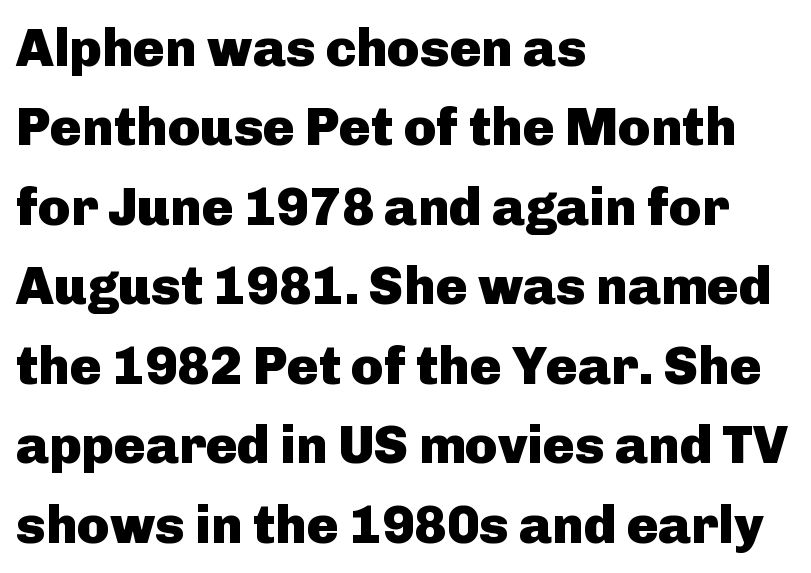
The image shows 53 px heavy sans-serif type, upright; set left-aligned, normal line spacing (1.5x), normal letter spacing, not underlined; low stroke contrast and a medium x-height.
